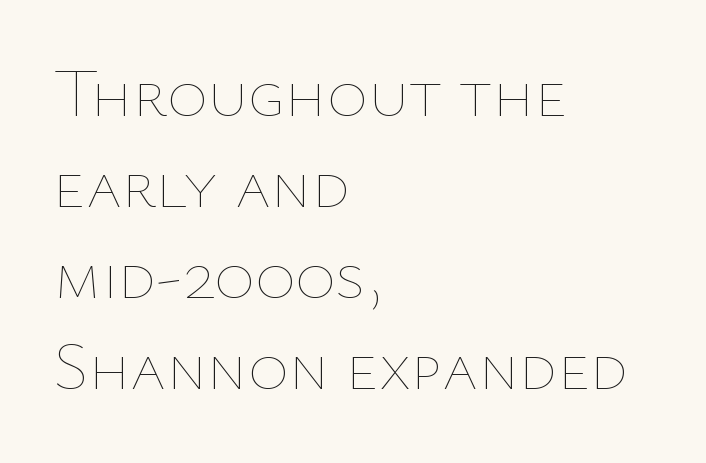
{"italic": "no", "bold": "no", "weight": "thin", "width": "normal", "stroke_contrast": "low", "x_height": "medium", "monospaced": "no", "underline": "no", "align": "left", "line_spacing": "normal", "line_spacing_ratio": 1.32, "letter_spacing": "normal", "letter_spacing_em": 0.0, "glyph_px": 69}
